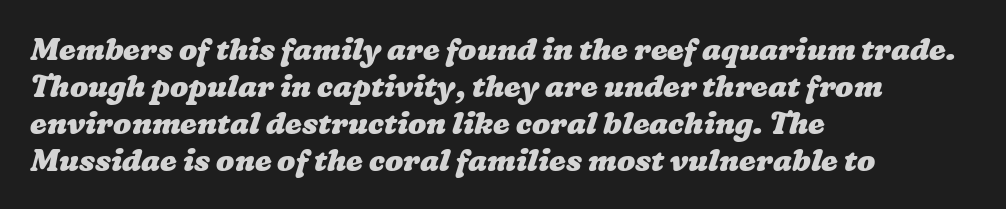
The image shows 30 px heavy, wide type; set left-aligned, line spacing 1.23x, normal letter spacing, not underlined; low stroke contrast and a medium x-height.
